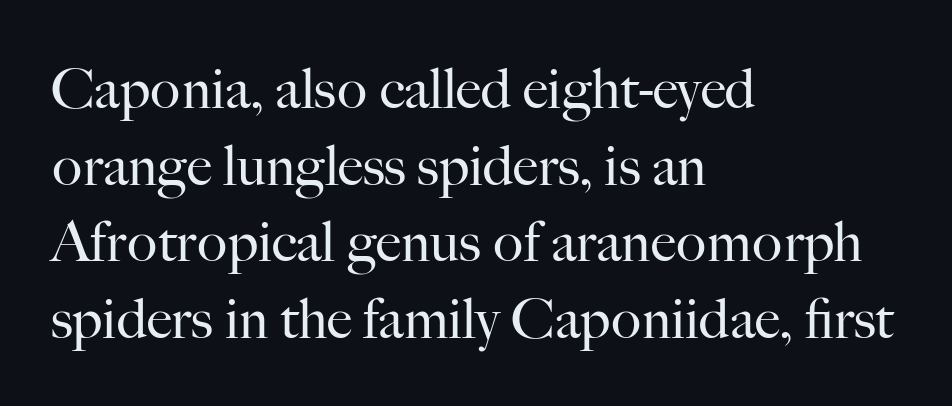
Q: Is the text bold? A: No.
Q: Is the text italic (slanted)? A: No, it is upright.
Q: Is the typeface a serif or a sans-serif typeface? A: Serif.
Q: Is the text underlined? A: No.
Q: How is the paragraph aligned? A: Left-aligned.
Q: Is the spacing between letters normal or unusually wide? A: Normal.
Q: Is the spacing between lines tight, normal or loose? A: Normal.
Q: Width (condensed, normal, or wide)? A: Normal.
Q: Stroke contrast? A: High.
Q: x-height? A: Small.
Q: Monospaced? A: No.
